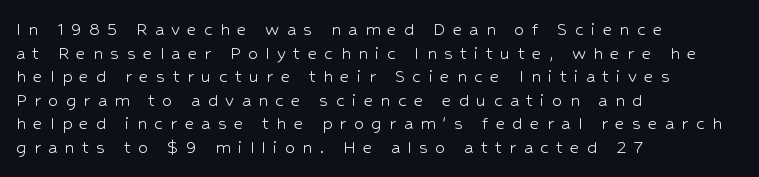
The image shows 20 px text type, upright; set left-aligned, line spacing 1.18x, unusually wide letter spacing (+0.37 em), not underlined.
